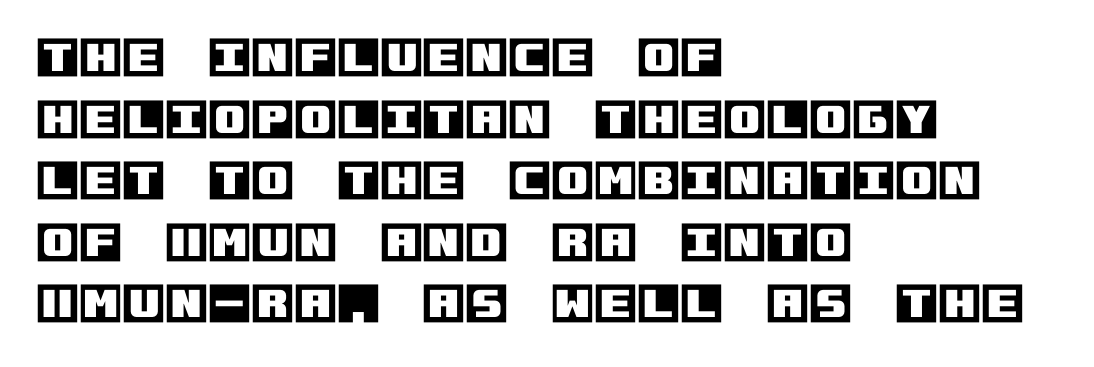
Q: Is the text italic (slanted)? A: No, it is upright.
Q: Is the text underlined? A: No.
Q: How is the paragraph aligned? A: Left-aligned.
Q: Is the spacing between letters normal or unusually wide? A: Normal.
Q: Is the spacing between lines tight, normal or loose? A: Normal.
Q: Width (condensed, normal, or wide)? A: Normal.
Q: x-height? A: Large.
